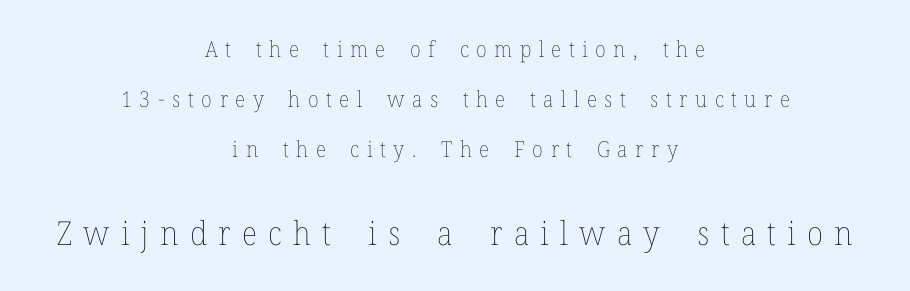
Spacing verdict: proportional, widths tailored to each character. Small over large — that's the arrangement of the two blocks here. Descenders are the only things crossing below the line. This is the regular roman posture of the typeface. These glyphs show unthickened strokes, regular width or finer.
